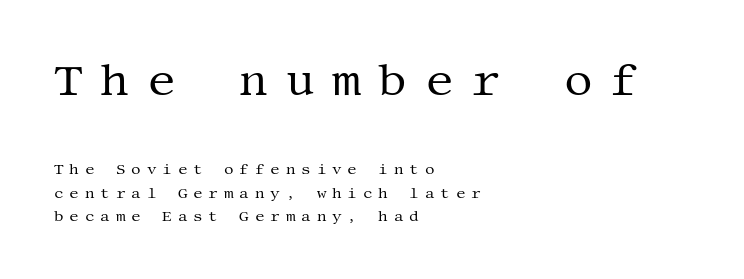
Q: Is the text bold? A: No.
Q: Is the text italic (slanted)? A: No, it is upright.
Q: Is the typeface a serif or a sans-serif typeface? A: Serif.
Q: Is the text underlined? A: No.
Q: How is the paragraph aligned? A: Left-aligned.
Q: Is the spacing between letters normal or unusually wide? A: Unusually wide.
Q: Is the spacing between lines tight, normal or loose? A: Normal.
Q: Which block of text is set in a larger size, the first (top) or the second (bottom)? A: The first (top) one.
Q: Width (condensed, normal, or wide)? A: Normal.
Q: Stroke contrast? A: Medium.
Q: x-height? A: Large.
